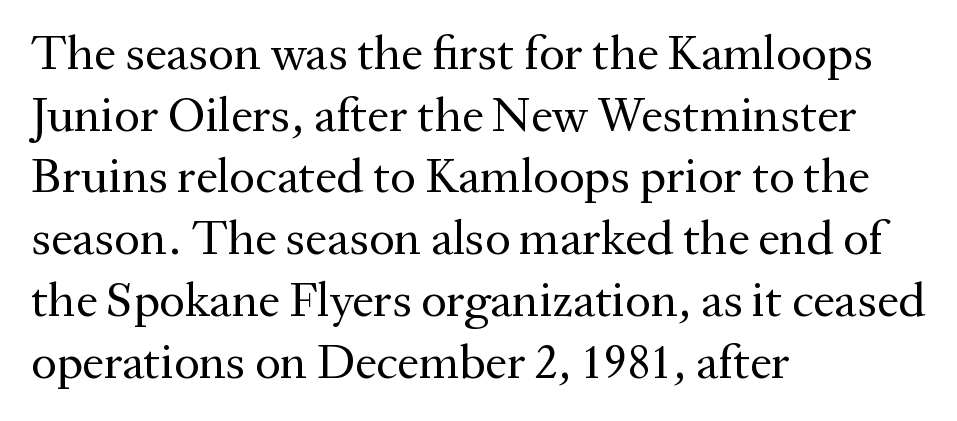
{"serif": "yes", "italic": "no", "bold": "no", "weight": "regular", "width": "normal", "stroke_contrast": "medium", "x_height": "medium", "monospaced": "no", "underline": "no", "align": "left", "line_spacing": "normal", "line_spacing_ratio": 1.26, "letter_spacing": "normal", "letter_spacing_em": 0.0, "glyph_px": 49}
